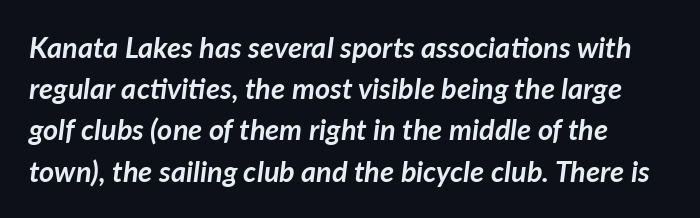
The gaps between neighbouring characters are ordinary and unremarkable. Each letter keeps its own natural width here, so spacing adapts to shape. An italicized treatment has been applied to the whole sample. Beneath every word, the page is bare. Strokes here are thick enough to call this a true bold.
